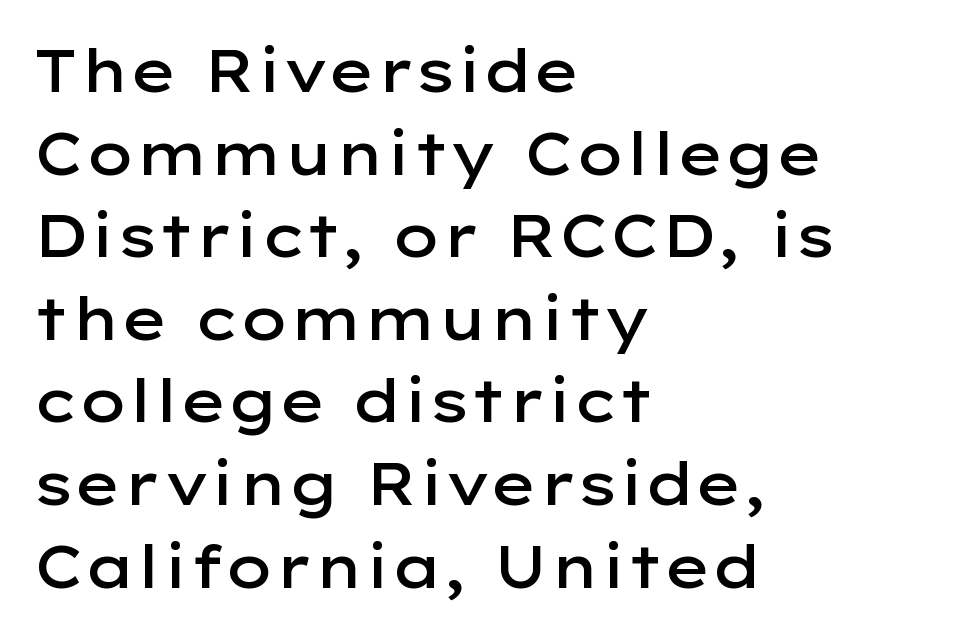
Q: Is the text bold? A: Semi-bold.
Q: Is the text italic (slanted)? A: No, it is upright.
Q: Is the typeface a serif or a sans-serif typeface? A: Sans-serif.
Q: Is the text underlined? A: No.
Q: How is the paragraph aligned? A: Left-aligned.
Q: Is the spacing between letters normal or unusually wide? A: Normal.
Q: Is the spacing between lines tight, normal or loose? A: Normal.
Q: Width (condensed, normal, or wide)? A: Wide.
Q: Stroke contrast? A: Low.
Q: x-height? A: Medium.
Q: Monospaced? A: No.
